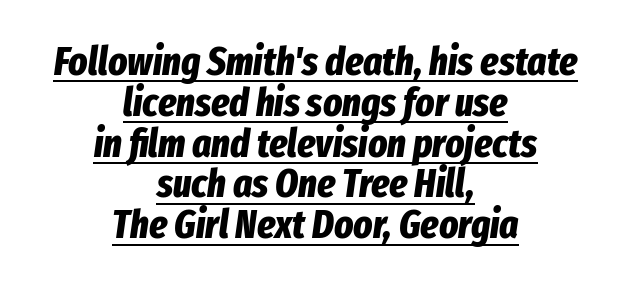
The image shows 40 px bold, condensed type, italic (leaning right); set centered, tight line spacing (1.02x), normal letter spacing, underlined; low stroke contrast and a medium x-height.
